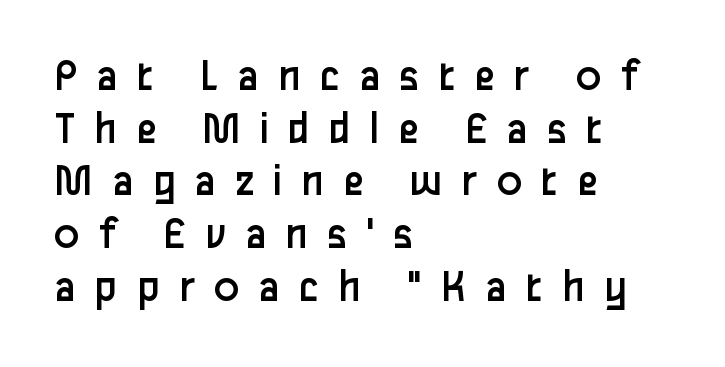
The image shows 47 px regular-weight sans-serif type, upright; set left-aligned, tight line spacing (1.12x), unusually wide letter spacing (+0.39 em), not underlined; low stroke contrast and a medium x-height.
